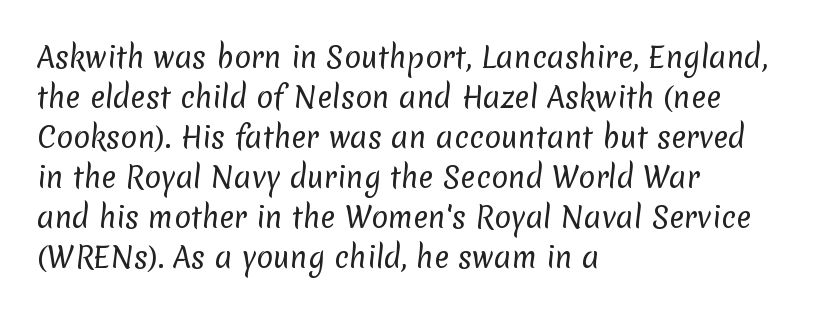
Characters follow at the spacing the type designer built in. These lines stack with their left ends in a neat column. Looks like regular typesetting: each glyph gets only the width it needs. Leading: standard. Classification — sans serif. This is not heavy type; no bold has been used.
